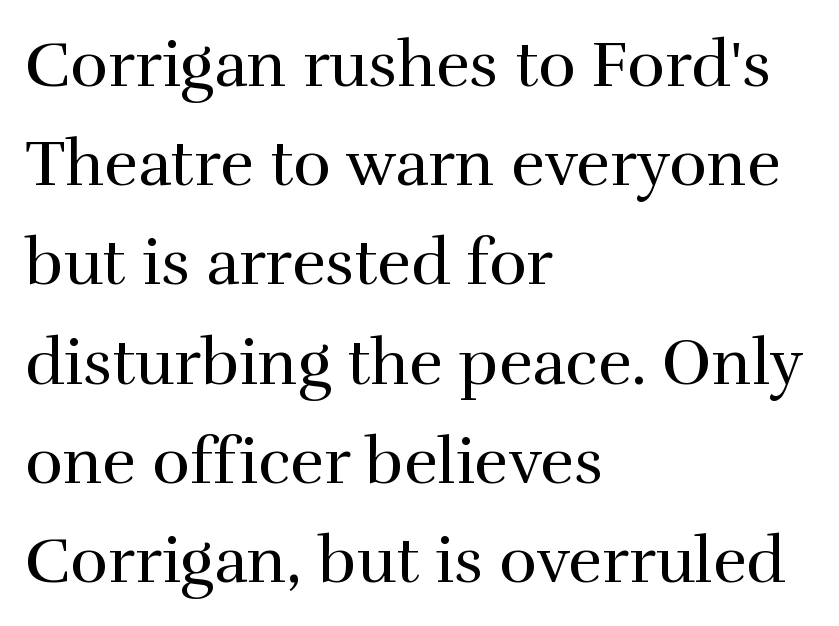
These lines are set flush left with a ragged right edge. Does extra space separate the letters? No, they use regular spacing. Vertically, the passage feels balanced, rows spaced as you'd expect. Quick note: not italic, upright.
